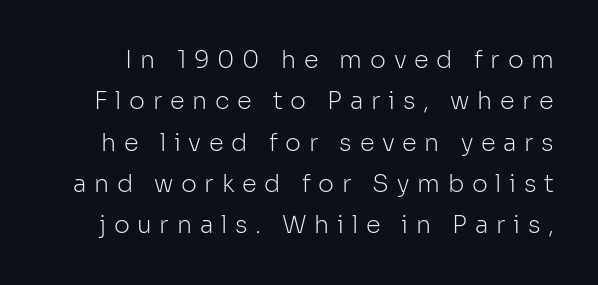
The image shows 24 px text type, upright; set line spacing 1.72x, unusually wide letter spacing (+0.32 em), not underlined.
